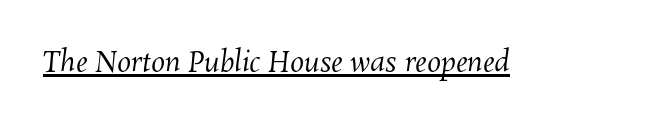
The letters advance in unequal steps, a hallmark of proportional type. The passage shown has conventional tracking throughout. The passage shown is not bold in any degree. These characters rest on top of a visible drawn line.
